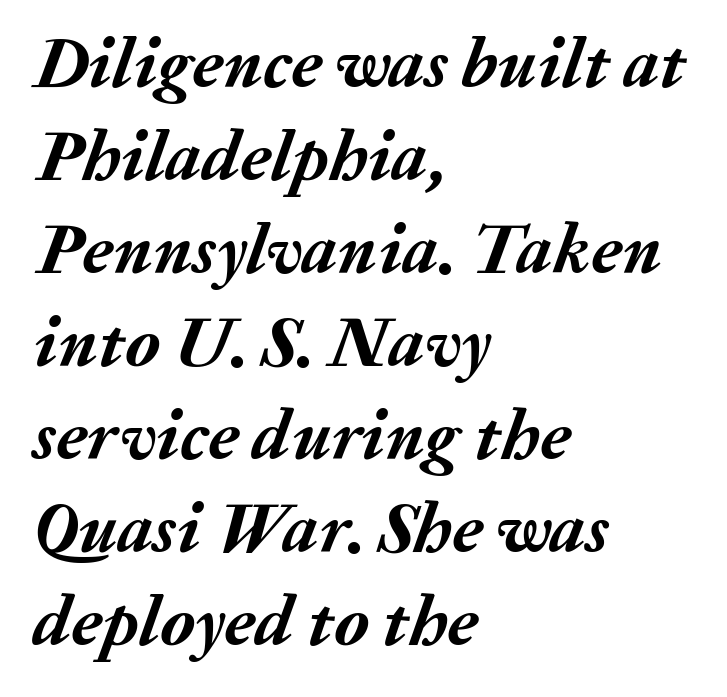
The baseline area is clear. Successive baselines arrive at the customary interval. Each letter keeps its own natural width here, so spacing adapts to shape. The sample has been set heavy, in full bold. Spacing between characters is what you'd get straight out of the box. These lines were composed using italics.
